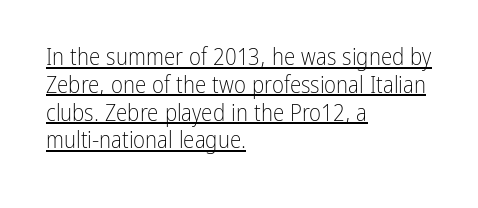
The image shows 23 px text type, upright; set left-aligned, line spacing 1.21x, normal letter spacing, underlined.
